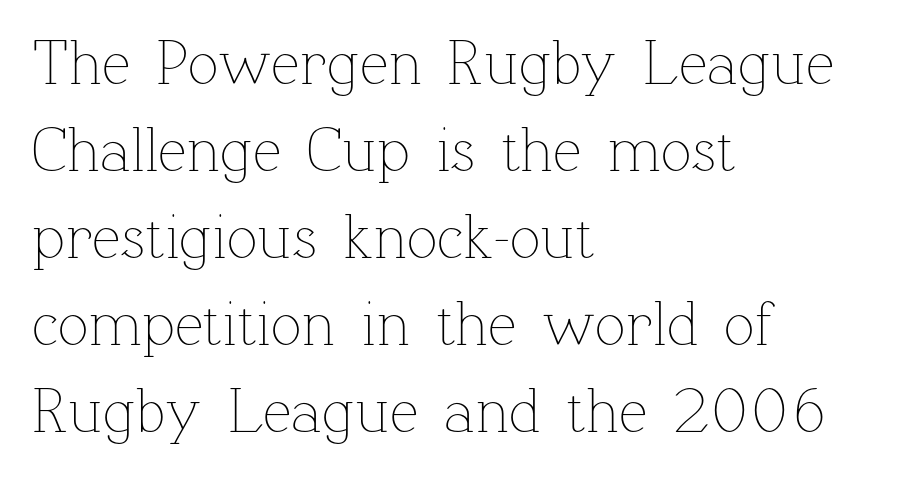
The image shows 64 px thin type, upright; set left-aligned, normal line spacing (1.36x), normal letter spacing, not underlined; low stroke contrast and a medium x-height.
